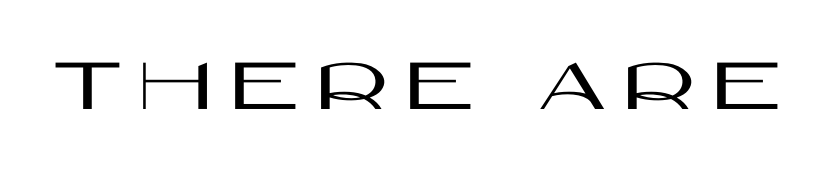
The image shows 78 px wide sans-serif type, upright; set unusually wide letter spacing (+0.21 em), not underlined; high stroke contrast and a large x-height.
